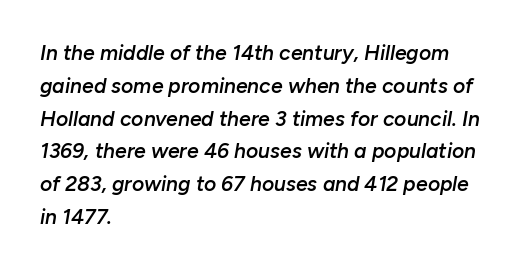
{"italic": "yes", "lean": "right", "slant_degrees": 10, "bold": "semi", "underline": "no", "align": "left", "line_spacing": "normal", "line_spacing_ratio": 1.56, "letter_spacing": "normal", "letter_spacing_em": 0.0, "glyph_px": 21}
